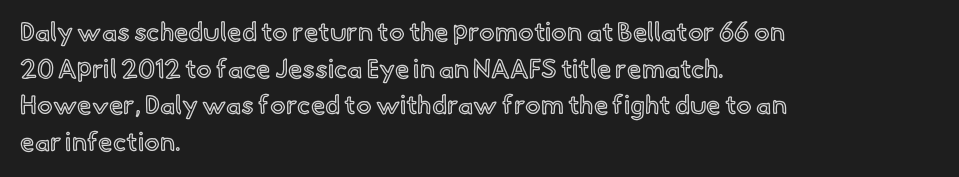
Q: Is the text italic (slanted)? A: No, it is upright.
Q: Is the text underlined? A: No.
Q: How is the paragraph aligned? A: Left-aligned.
Q: Is the spacing between letters normal or unusually wide? A: Normal.
Q: Is the spacing between lines tight, normal or loose? A: Normal.
